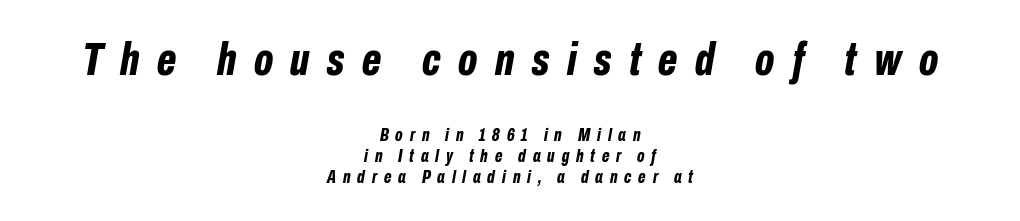
Q: Is the text bold? A: Yes.
Q: Is the text italic (slanted)? A: Yes, it leans right by about 10 degrees.
Q: Is the text underlined? A: No.
Q: How is the paragraph aligned? A: Centered.
Q: Is the spacing between letters normal or unusually wide? A: Unusually wide.
Q: Which block of text is set in a larger size, the first (top) or the second (bottom)? A: The first (top) one.
Q: Width (condensed, normal, or wide)? A: Condensed.
Q: Stroke contrast? A: Low.
Q: x-height? A: Medium.
Q: Monospaced? A: No.
